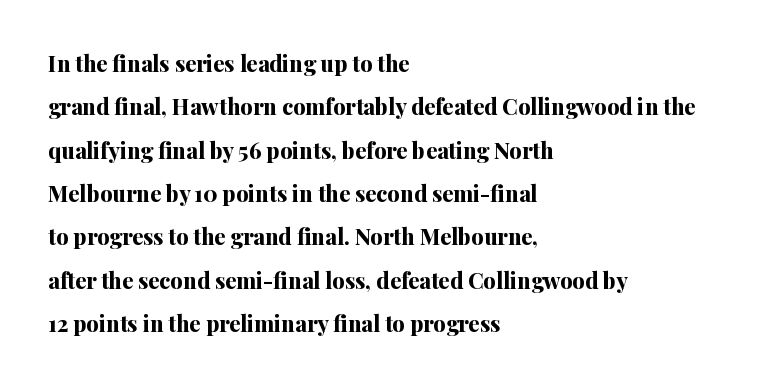
{"italic": "no", "bold": "yes", "underline": "no", "align": "left", "line_spacing": "loose", "line_spacing_ratio": 1.97, "letter_spacing": "normal", "letter_spacing_em": 0.0, "glyph_px": 22}
